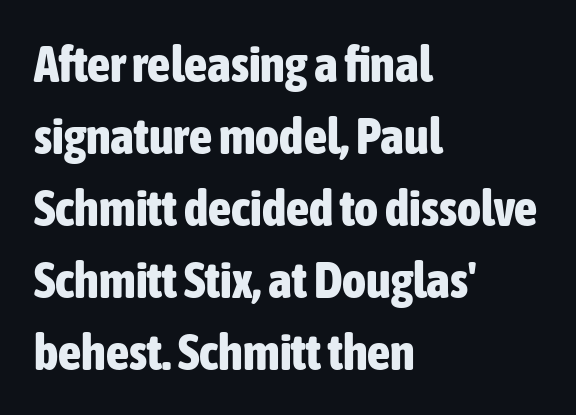
Q: Is the text bold? A: Yes.
Q: Is the text italic (slanted)? A: No, it is upright.
Q: Is the typeface a serif or a sans-serif typeface? A: Sans-serif.
Q: Is the text underlined? A: No.
Q: How is the paragraph aligned? A: Left-aligned.
Q: Is the spacing between letters normal or unusually wide? A: Normal.
Q: Is the spacing between lines tight, normal or loose? A: Normal.
Q: Width (condensed, normal, or wide)? A: Condensed.
Q: Stroke contrast? A: Low.
Q: x-height? A: Medium.
Q: Monospaced? A: No.
